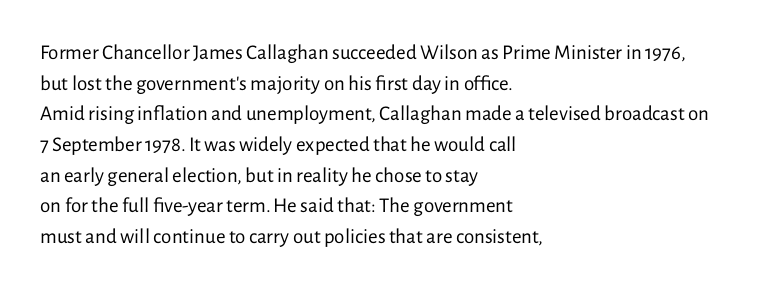
Q: Is the text bold? A: No.
Q: Is the text italic (slanted)? A: No, it is upright.
Q: Is the text underlined? A: No.
Q: How is the paragraph aligned? A: Left-aligned.
Q: Is the spacing between letters normal or unusually wide? A: Normal.
Q: Is the spacing between lines tight, normal or loose? A: Normal.
